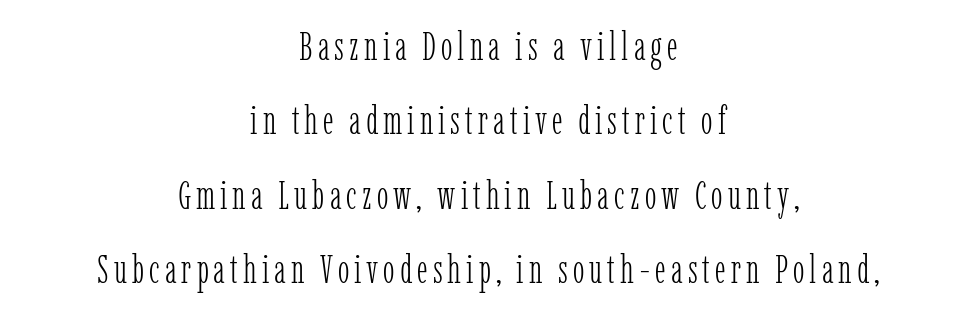
{"serif": "yes", "italic": "no", "bold": "no", "weight": "light", "width": "condensed", "stroke_contrast": "low", "x_height": "medium", "monospaced": "no", "underline": "no", "align": "center", "line_spacing": "loose", "line_spacing_ratio": 1.91, "glyph_px": 39}
